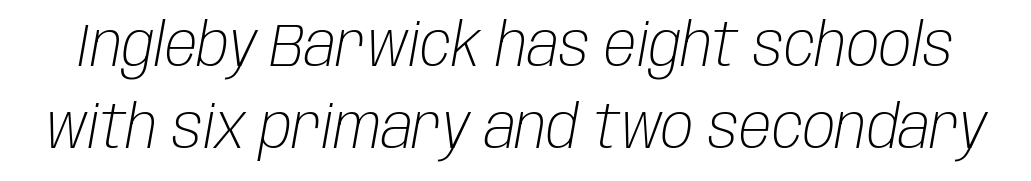
{"italic": "yes", "lean": "right", "slant_degrees": 10, "bold": "no", "weight": "light", "width": "condensed", "stroke_contrast": "low", "x_height": "large", "monospaced": "no", "underline": "no", "line_spacing": "normal", "line_spacing_ratio": 1.36, "letter_spacing": "normal", "letter_spacing_em": 0.0, "glyph_px": 60}
